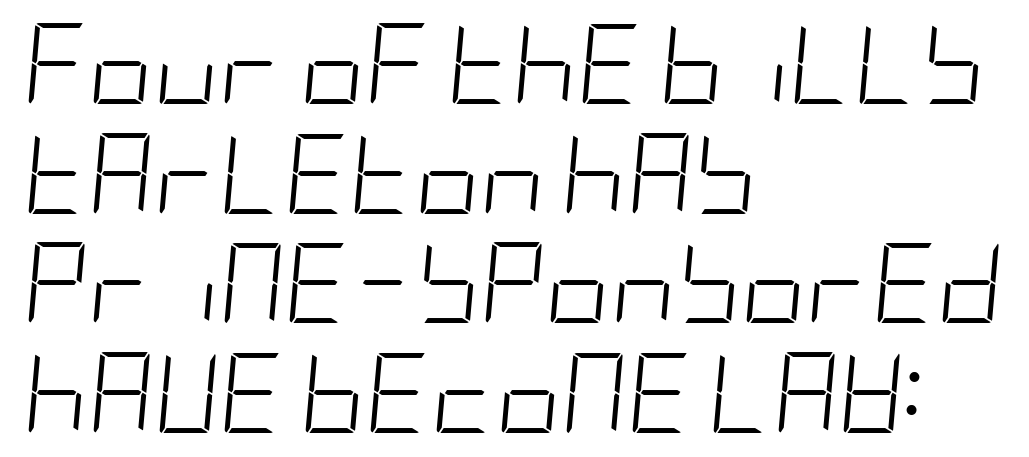
Words float on clear page, feet unadorned. No heavy texture on the line: the type isn't bold. Italic? Definitely — the glyphs are oblique. Horizontally, the lines are justified to the leading edge only.
